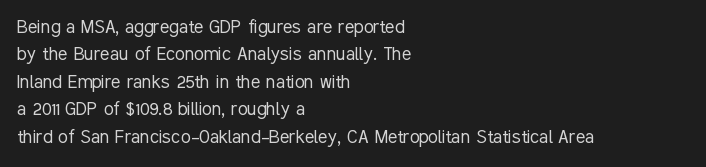
The image shows 22 px text type, upright; set left-aligned, normal line spacing (1.25x), normal letter spacing, not underlined.
